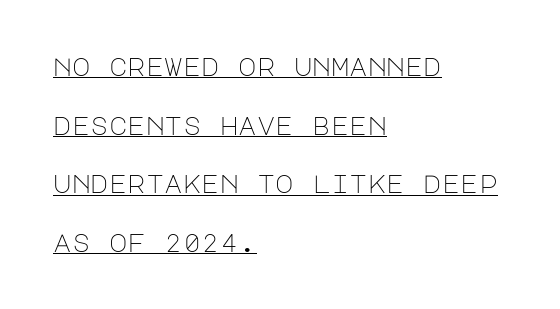
{"italic": "no", "bold": "no", "underline": "yes", "align": "left", "line_spacing": "loose", "line_spacing_ratio": 2.35, "letter_spacing": "normal", "letter_spacing_em": 0.0, "glyph_px": 25}
